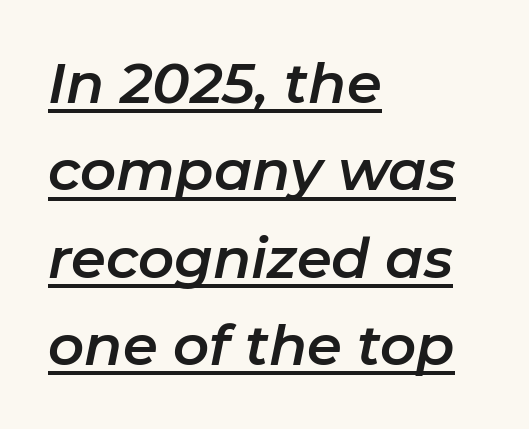
What decoration does the sample have? An underline. Each letter keeps its own natural width here, so spacing adapts to shape. Students, observe: this is what conventionally led text looks like. Compared with ordinary roman type, these characters are visibly tilted.
